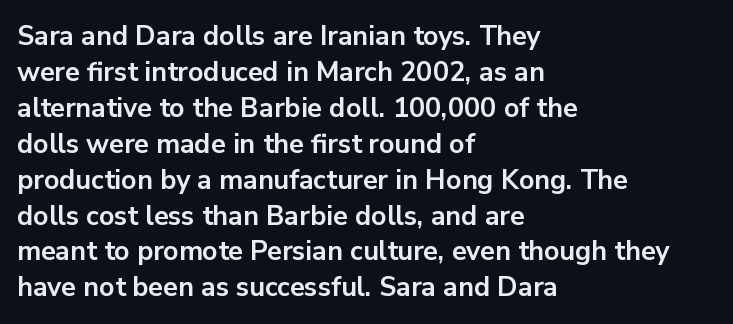
Q: Is the text bold? A: Yes.
Q: Is the text italic (slanted)? A: No, it is upright.
Q: Is the text underlined? A: No.
Q: How is the paragraph aligned? A: Left-aligned.
Q: Is the spacing between letters normal or unusually wide? A: Normal.
Q: Is the spacing between lines tight, normal or loose? A: Normal.
